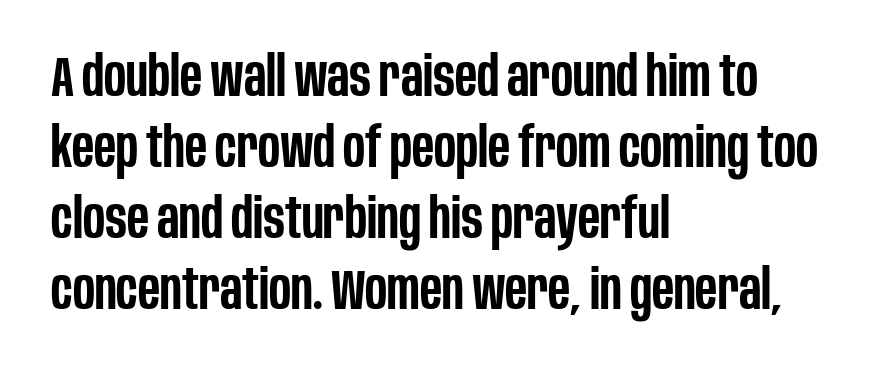
The image shows 56 px semibold, condensed sans-serif type, upright; set left-aligned, normal line spacing (1.27x), normal letter spacing, not underlined; low stroke contrast and a large x-height.
